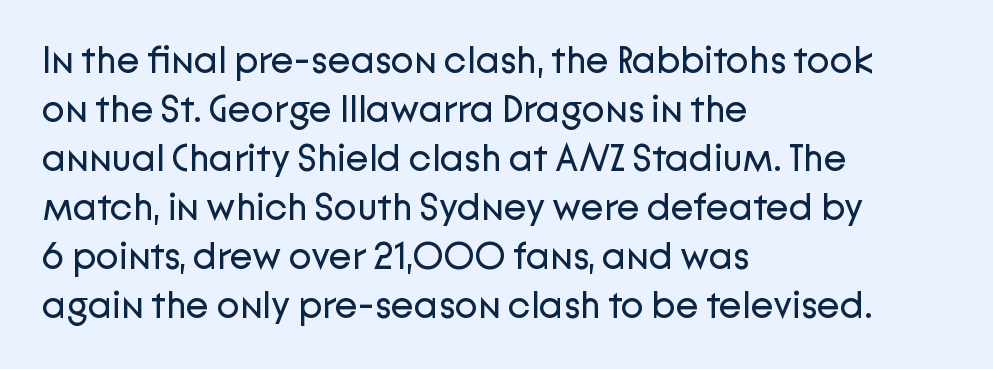
{"serif": "no", "italic": "no", "bold": "no", "weight": "regular", "width": "normal", "stroke_contrast": "low", "x_height": "medium", "monospaced": "no", "underline": "no", "align": "left", "line_spacing": "normal", "line_spacing_ratio": 1.29, "letter_spacing": "normal", "letter_spacing_em": 0.0, "glyph_px": 38}
